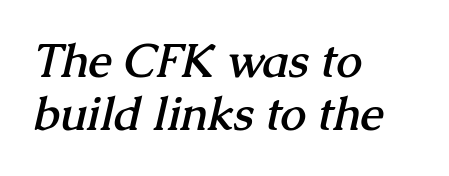
Q: Is the text bold? A: Yes.
Q: Is the typeface a serif or a sans-serif typeface? A: Serif.
Q: Is the text underlined? A: No.
Q: How is the paragraph aligned? A: Left-aligned.
Q: Is the spacing between letters normal or unusually wide? A: Normal.
Q: Width (condensed, normal, or wide)? A: Normal.
Q: Stroke contrast? A: Medium.
Q: x-height? A: Medium.
Q: Monospaced? A: No.
